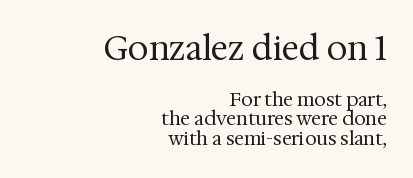
Tracking value appears to be zero — textbook default spacing. Underline: absent. Proportional: the letters do not fall into vertical columns. Interline gaps are noticeably narrow in this sample. The letters carry serifs — small finishing strokes at the ends of their stems. Caption: upper text group enlarged, lower text group reduced.
